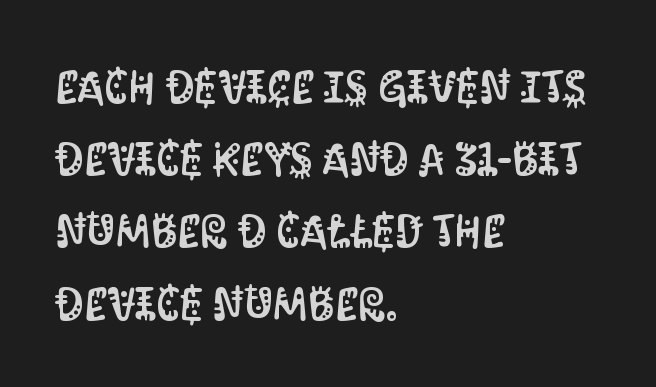
The image shows 46 px condensed sans-serif type, upright; set left-aligned, normal line spacing (1.57x), normal letter spacing, not underlined; medium stroke contrast and a large x-height.
